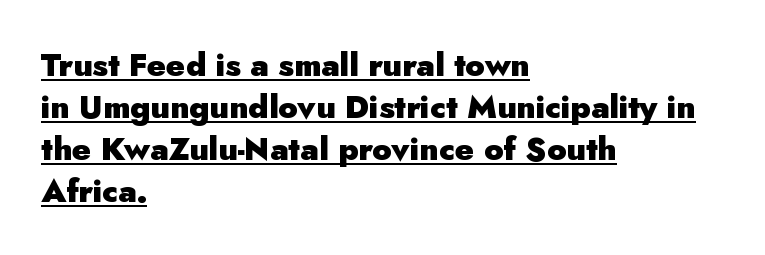
Q: Is the text bold? A: Yes.
Q: Is the text italic (slanted)? A: No, it is upright.
Q: Is the typeface a serif or a sans-serif typeface? A: Sans-serif.
Q: Is the text underlined? A: Yes.
Q: How is the paragraph aligned? A: Left-aligned.
Q: Is the spacing between letters normal or unusually wide? A: Normal.
Q: Is the spacing between lines tight, normal or loose? A: Normal.
Q: Width (condensed, normal, or wide)? A: Normal.
Q: Stroke contrast? A: Low.
Q: x-height? A: Small.
Q: Monospaced? A: No.
